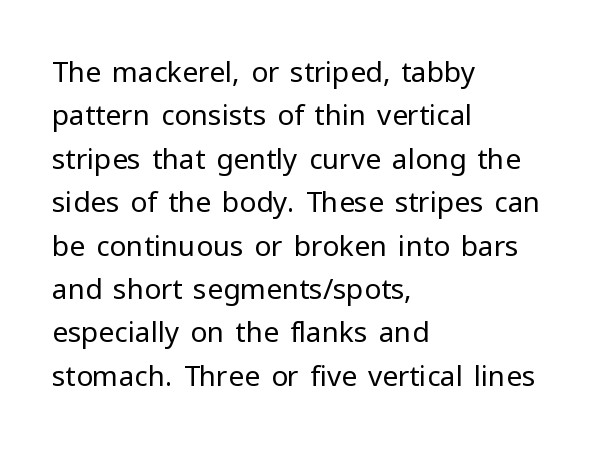
{"serif": "no", "italic": "no", "bold": "no", "weight": "regular", "width": "normal", "stroke_contrast": "low", "x_height": "medium", "monospaced": "no", "underline": "no", "align": "left", "line_spacing": "normal", "line_spacing_ratio": 1.55, "letter_spacing": "normal", "letter_spacing_em": 0.0, "glyph_px": 28}
